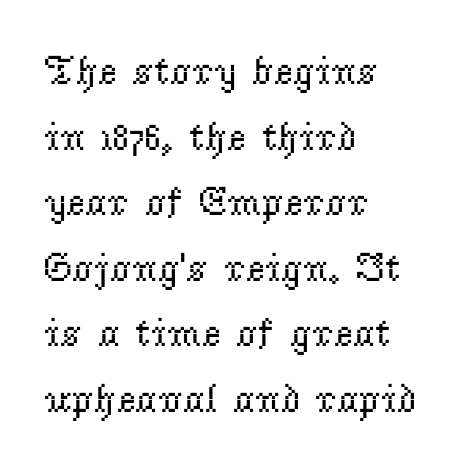
Q: Is the text bold? A: No.
Q: Is the text italic (slanted)? A: No, it is upright.
Q: Is the typeface a serif or a sans-serif typeface? A: Serif.
Q: Is the text underlined? A: No.
Q: How is the paragraph aligned? A: Left-aligned.
Q: Is the spacing between letters normal or unusually wide? A: Normal.
Q: Is the spacing between lines tight, normal or loose? A: Normal.
Q: Width (condensed, normal, or wide)? A: Normal.
Q: Stroke contrast? A: Low.
Q: x-height? A: Small.
Q: Monospaced? A: No.
